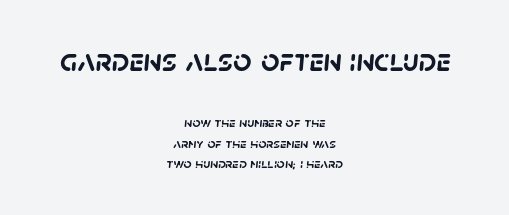
The image shows 32 px semibold sans-serif type; set centered, normal line spacing (1.46x), normal letter spacing, not underlined; the first (top) block is 2.29x larger; low stroke contrast and a large x-height.
